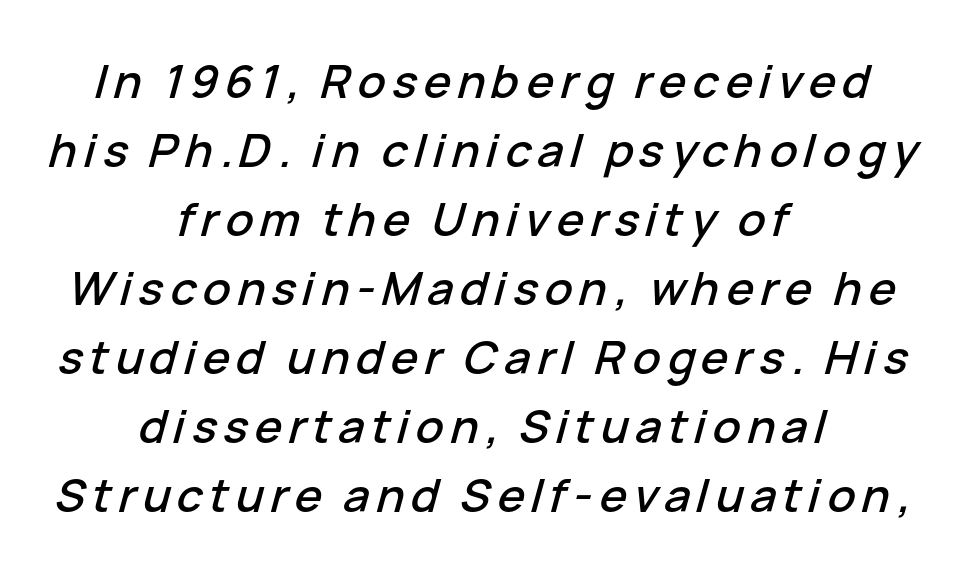
Compared with a flush-left layout, this one balances lines on the center instead. Character widths vary here, with narrow letters taking less room than wide ones. Quick note: italic. Baseline-to-baseline distance is the conventional proportion of letter height. Anything drawn beneath the words? Only blank space.
